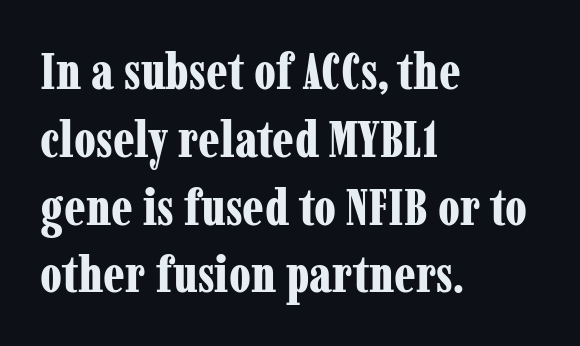
Letters rest on an invisible, unmarked baseline. Strong, thick strokes mark this as bold type. Line spacing here is normal. One-word summary of the alignment: left. You can tell it's not italic because the verticals are truly vertical. Spacing verdict: proportional, widths tailored to each character.
